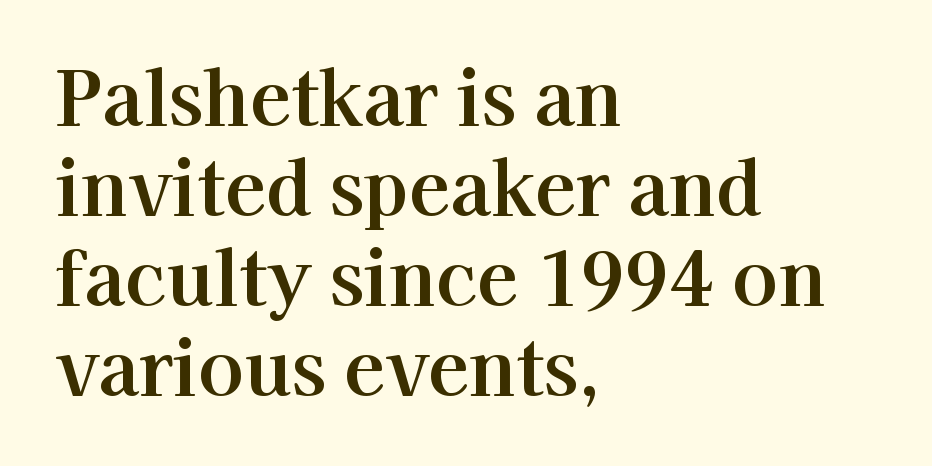
{"serif": "yes", "italic": "no", "width": "normal", "stroke_contrast": "high", "x_height": "medium", "monospaced": "no", "underline": "no", "align": "left", "line_spacing_ratio": 1.2, "letter_spacing": "normal", "letter_spacing_em": 0.0, "glyph_px": 75}
